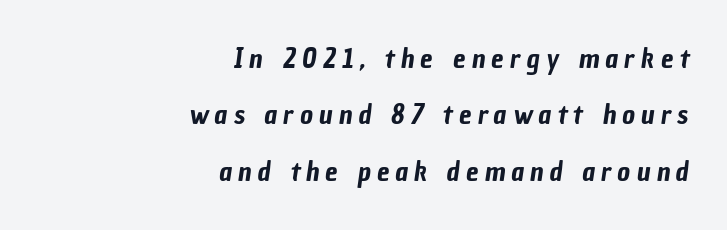
Type without underlining. Vertically, the passage feels expansive, rows floating well apart. The rendering uses natural spacing where letterforms have individual widths. A typesetter would label this face a sans. A typesetter would call this heavily tracked-out type.
